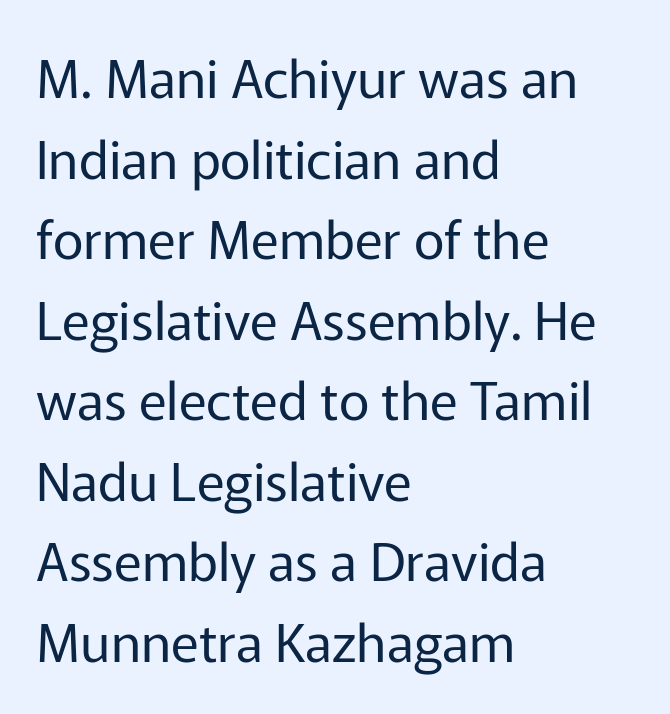
This rendering leaves character spacing at its baseline value. Look at the bottom of the vertical strokes: they stop flat, with no serifs. You can tell it's not italic because the verticals are truly vertical. This sample has the flowing, uneven cadence of proportional lettering. The rendering anchors every line to the left-hand side. What's the leading like? Ordinary, nothing unusual.
